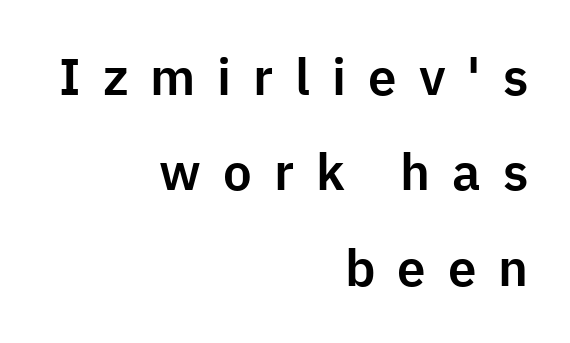
Character widths vary here, with narrow letters taking less room than wide ones. I'd call this a sans setting — the letters go barefoot. Words float on clear page, feet unadorned. When letters stand straight like this, we call the style roman or upright. Inter-character spacing is expanded well beyond the font's built-in metrics.
